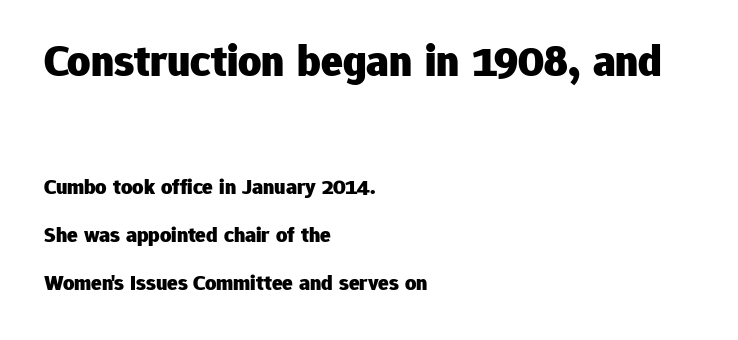
The first block has been scaled up relative to the second. Each line starts at the same left margin while the right side varies. I'd describe the lettering as bold — thick and assertive. Descenders hang freely into open space. Varying glyph widths throughout — classic text-font behaviour.
